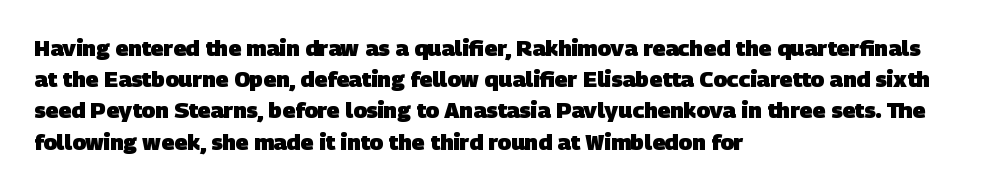
{"bold": "yes", "underline": "no", "align": "left", "line_spacing": "normal", "line_spacing_ratio": 1.42, "letter_spacing": "normal", "letter_spacing_em": 0.0, "glyph_px": 22}
